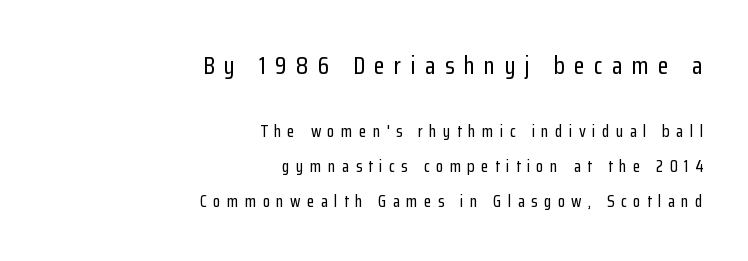
The lines are quadded right. There is plenty of visible air inserted between adjacent glyphs. The zone under the glyphs is completely vacant. Block one is the big one; block two sits smaller underneath. You can tell it's not italic because the verticals are truly vertical. Is there much room between lines? Yes — plenty of vertical air separates them.
